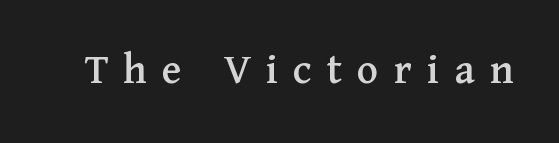
The face used here is proportionally spaced, like ordinary book or web type. The lettering holds an erect, upright posture throughout. The passage shown is typeset with a serif family. Rule under the text: the space is simply empty.
